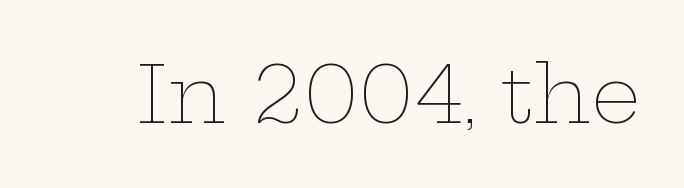
{"italic": "no", "bold": "no", "weight": "thin", "width": "wide", "stroke_contrast": "low", "x_height": "medium", "monospaced": "no", "underline": "no", "letter_spacing": "normal", "letter_spacing_em": 0.0, "glyph_px": 79}
